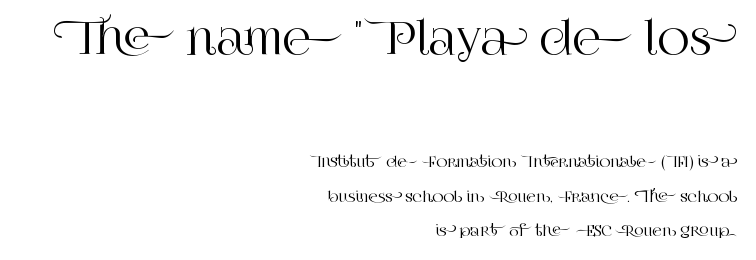
Q: Is the text italic (slanted)? A: No, it is upright.
Q: Is the typeface a serif or a sans-serif typeface? A: Serif.
Q: Is the text underlined? A: No.
Q: How is the paragraph aligned? A: Right-aligned.
Q: Is the spacing between letters normal or unusually wide? A: Normal.
Q: Is the spacing between lines tight, normal or loose? A: Loose.
Q: Which block of text is set in a larger size, the first (top) or the second (bottom)? A: The first (top) one.
Q: Width (condensed, normal, or wide)? A: Normal.
Q: Stroke contrast? A: High.
Q: x-height? A: Large.
Q: Monospaced? A: No.
